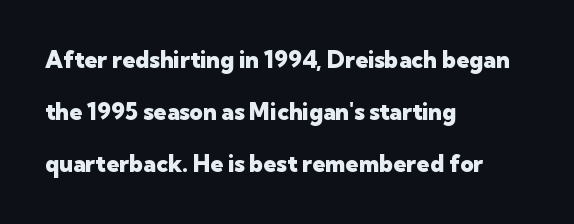
{"italic": "no", "bold": "yes", "underline": "no", "align": "left", "line_spacing": "loose", "line_spacing_ratio": 2.27, "letter_spacing": "normal", "letter_spacing_em": 0.0, "glyph_px": 23}
